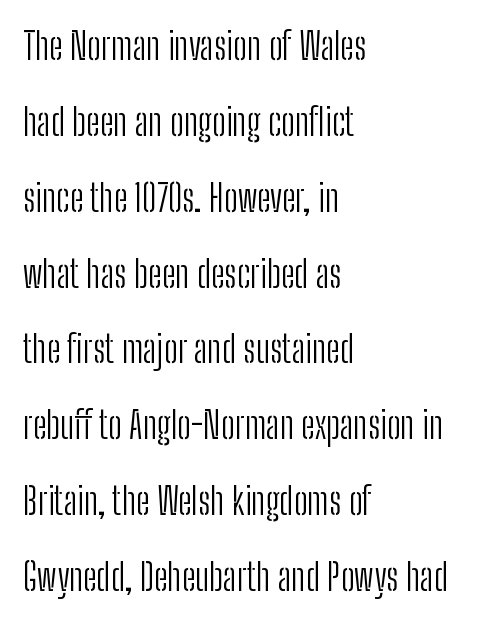
{"serif": "no", "italic": "no", "bold": "no", "weight": "light", "width": "condensed", "stroke_contrast": "low", "x_height": "medium", "monospaced": "no", "underline": "no", "align": "left", "line_spacing": "loose", "line_spacing_ratio": 2.05, "letter_spacing": "normal", "letter_spacing_em": 0.0, "glyph_px": 37}
